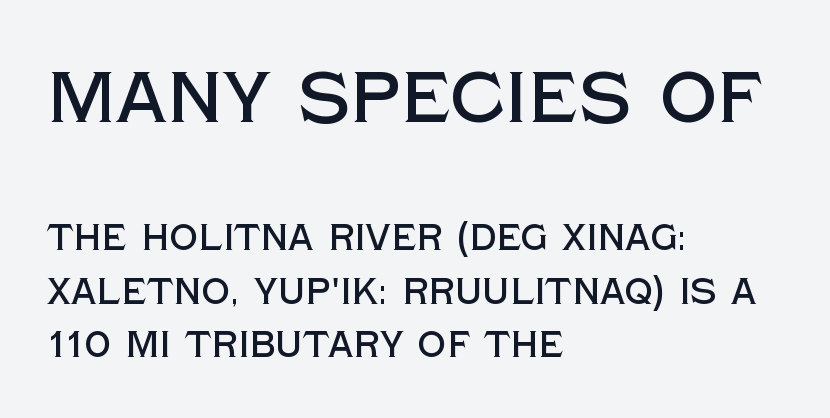
Q: Is the text italic (slanted)? A: No, it is upright.
Q: Is the typeface a serif or a sans-serif typeface? A: Sans-serif.
Q: Is the text underlined? A: No.
Q: How is the paragraph aligned? A: Left-aligned.
Q: Is the spacing between letters normal or unusually wide? A: Normal.
Q: Is the spacing between lines tight, normal or loose? A: Normal.
Q: Which block of text is set in a larger size, the first (top) or the second (bottom)? A: The first (top) one.
Q: Width (condensed, normal, or wide)? A: Normal.
Q: x-height? A: Large.
Q: Monospaced? A: No.
